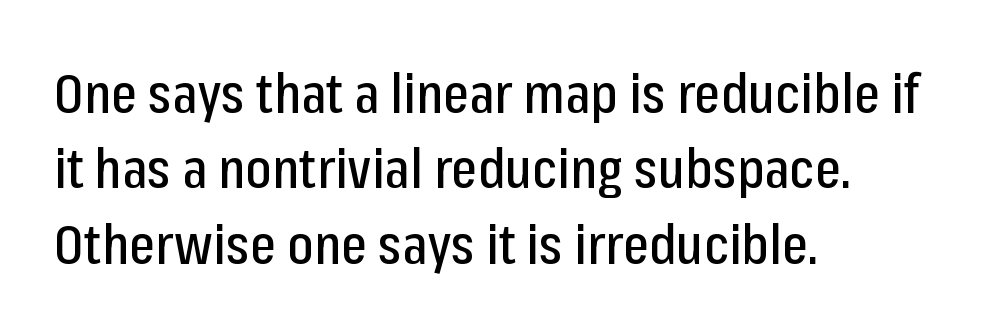
{"serif": "no", "italic": "no", "width": "condensed", "stroke_contrast": "low", "x_height": "medium", "monospaced": "no", "underline": "no", "align": "left", "line_spacing": "normal", "line_spacing_ratio": 1.37, "letter_spacing": "normal", "letter_spacing_em": 0.0, "glyph_px": 55}
